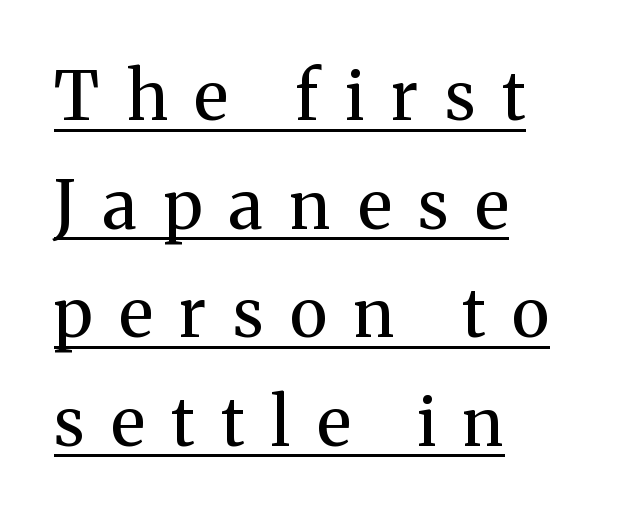
{"serif": "yes", "italic": "no", "bold": "no", "weight": "regular", "width": "normal", "stroke_contrast": "medium", "x_height": "medium", "monospaced": "no", "underline": "yes", "align": "left", "line_spacing": "normal", "line_spacing_ratio": 1.62, "letter_spacing": "wide", "letter_spacing_em": 0.4, "glyph_px": 67}
